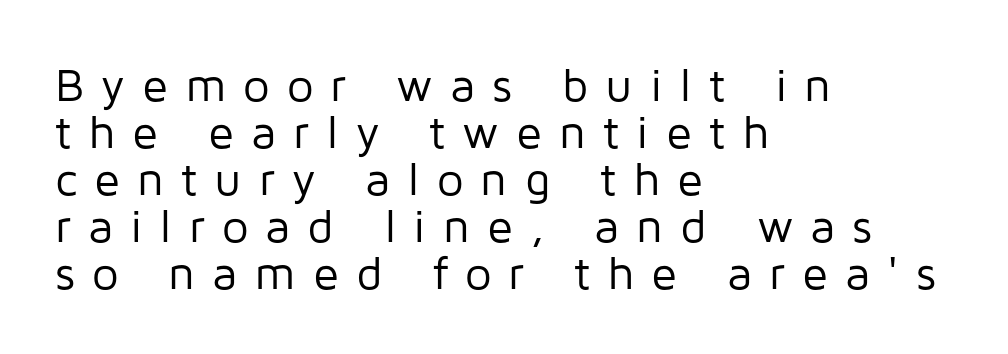
Note the varied advance widths — an 'i' is clearly narrower than an 'm'. Is the stroke heavy? The answer is a plain regular-or-lighter. Each letter's strokes conclude bluntly, with no projecting serifs. Descenders are the only things crossing below the line. Closely set lines give the paragraph a compact silhouette.
